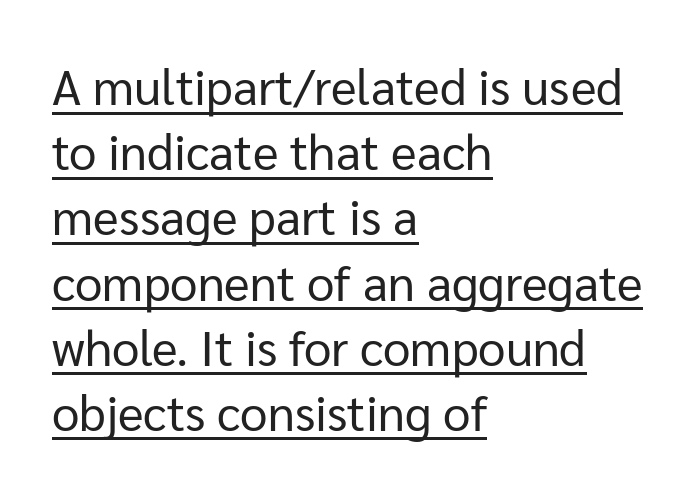
The image shows 49 px regular-weight sans-serif type, upright; set left-aligned, normal line spacing (1.33x), normal letter spacing, underlined; low stroke contrast and a medium x-height.
